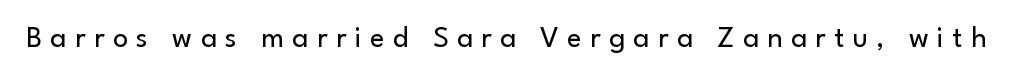
The image shows 30 px regular-weight sans-serif type, upright; set unusually wide letter spacing (+0.28 em), not underlined; low stroke contrast and a small x-height.
